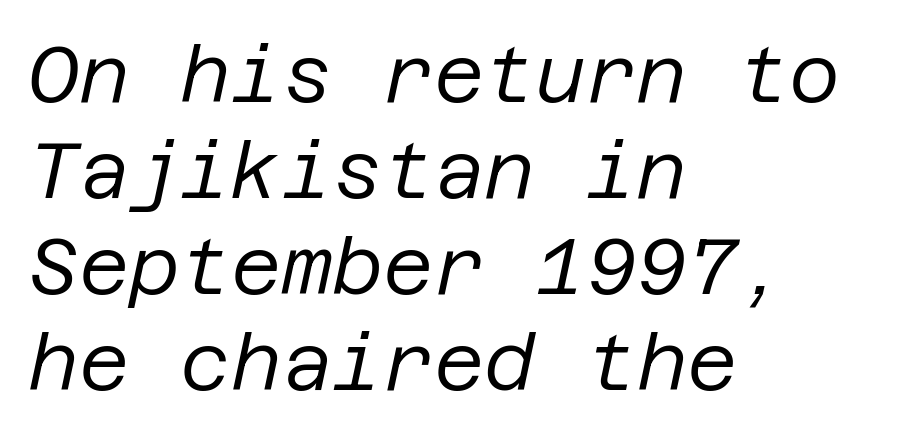
{"italic": "yes", "lean": "right", "slant_degrees": 12, "bold": "no", "weight": "regular", "width": "normal", "stroke_contrast": "low", "x_height": "large", "underline": "no", "align": "left", "line_spacing_ratio": 1.23, "letter_spacing": "normal", "letter_spacing_em": 0.0, "glyph_px": 78}
